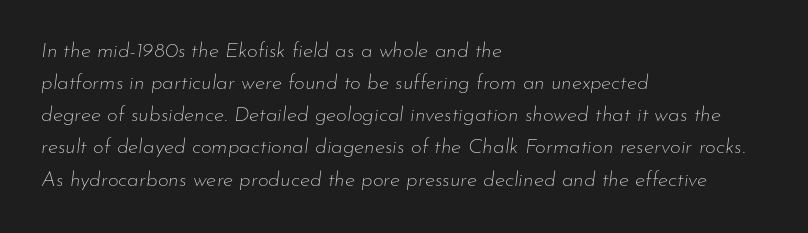
Q: Is the text bold? A: No.
Q: Is the text italic (slanted)? A: Yes, it leans right by about 7 degrees.
Q: Is the text underlined? A: No.
Q: How is the paragraph aligned? A: Left-aligned.
Q: Is the spacing between letters normal or unusually wide? A: Normal.
Q: Is the spacing between lines tight, normal or loose? A: Normal.
